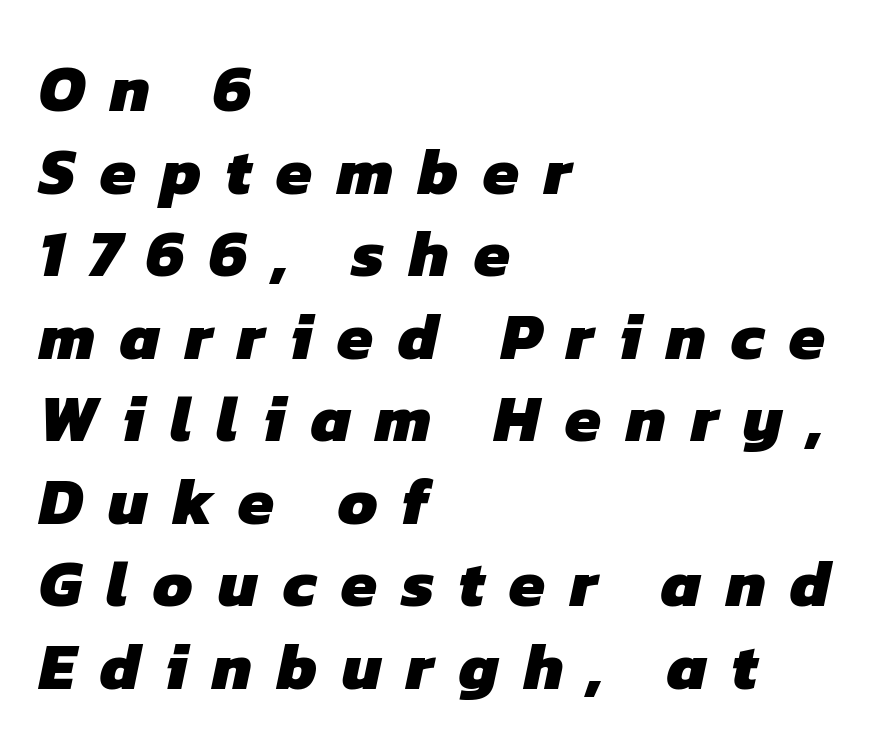
Whoever set this chose a conventional vertical rhythm. Where is the straight margin? On the left. The face used here is rendered with a markedly widened letterfit. Bare-footed words on every line. Heavy-handed strokes throughout: this text is bold.
